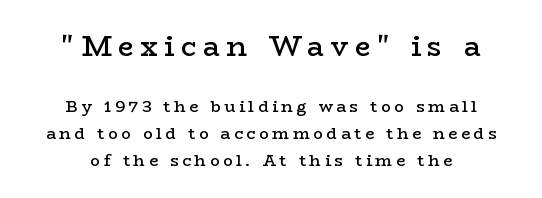
Q: Is the text bold? A: Semi-bold.
Q: Is the text italic (slanted)? A: No, it is upright.
Q: Is the typeface a serif or a sans-serif typeface? A: Serif.
Q: Is the text underlined? A: No.
Q: How is the paragraph aligned? A: Centered.
Q: Is the spacing between letters normal or unusually wide? A: Unusually wide.
Q: Is the spacing between lines tight, normal or loose? A: Normal.
Q: Which block of text is set in a larger size, the first (top) or the second (bottom)? A: The first (top) one.
Q: Width (condensed, normal, or wide)? A: Wide.
Q: Stroke contrast? A: Low.
Q: x-height? A: Medium.
Q: Monospaced? A: No.
